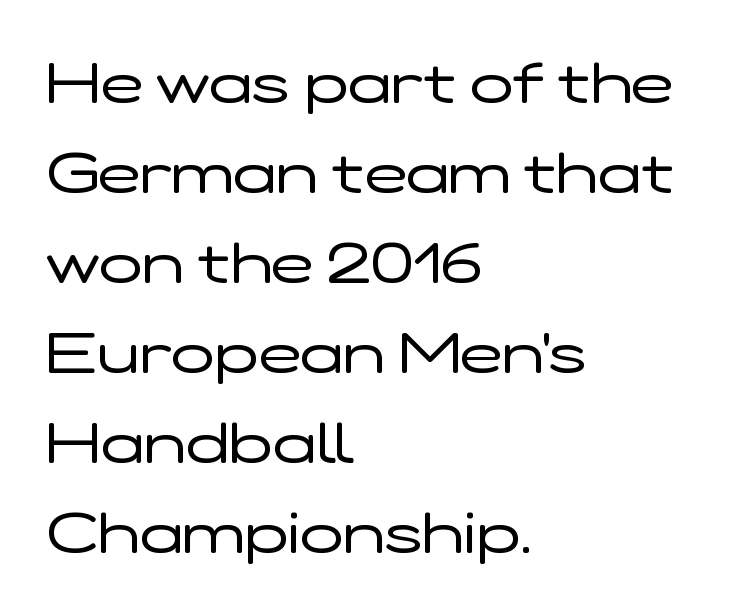
The image shows 57 px regular-weight, wide sans-serif type, upright; set left-aligned, normal line spacing (1.58x), normal letter spacing, not underlined; low stroke contrast and a medium x-height.
